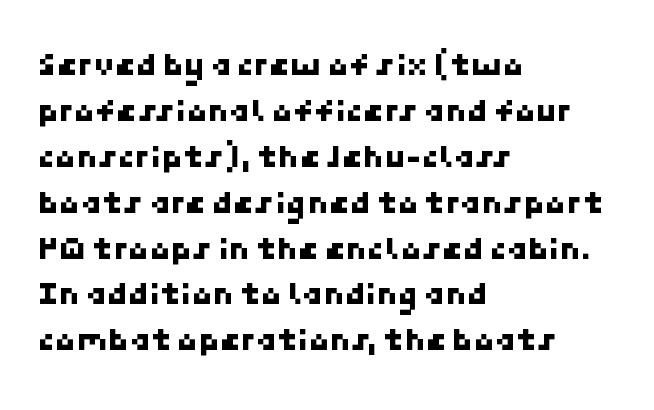
{"serif": "no", "width": "normal", "stroke_contrast": "low", "x_height": "medium", "underline": "no", "align": "left", "line_spacing": "normal", "line_spacing_ratio": 1.35, "letter_spacing": "normal", "letter_spacing_em": 0.0, "glyph_px": 34}
